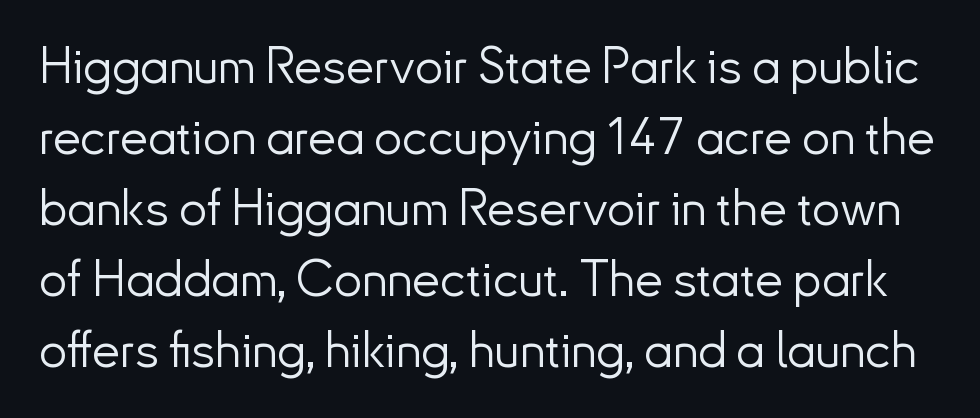
Q: Is the text bold? A: No.
Q: Is the text italic (slanted)? A: No, it is upright.
Q: Is the typeface a serif or a sans-serif typeface? A: Sans-serif.
Q: Is the text underlined? A: No.
Q: Is the spacing between letters normal or unusually wide? A: Normal.
Q: Is the spacing between lines tight, normal or loose? A: Normal.
Q: Width (condensed, normal, or wide)? A: Normal.
Q: Stroke contrast? A: Low.
Q: x-height? A: Small.
Q: Monospaced? A: No.
